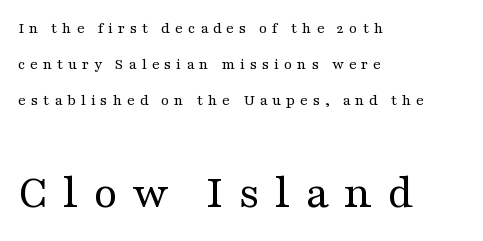
The strokes carry an ordinary text weight at most. If you measured baseline to baseline, you'd find a long distance. The rendering inserts visible extra space after every character. Block two is the big one; block one sits smaller above it. This is serif lettering, the kind often seen in printed books.
